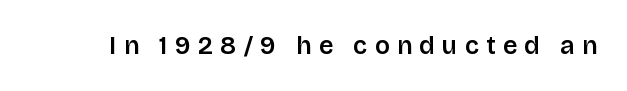
Each word looks stretched out because of the extra space between its letters. Italic? Not at all — the glyphs are vertical. Nobody drew a line under any word here.
